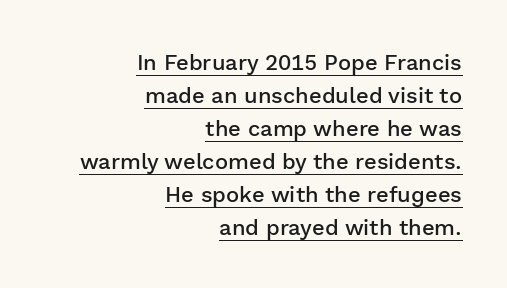
The image shows 22 px text type, upright; set right-aligned, normal line spacing (1.5x), normal letter spacing, underlined.
